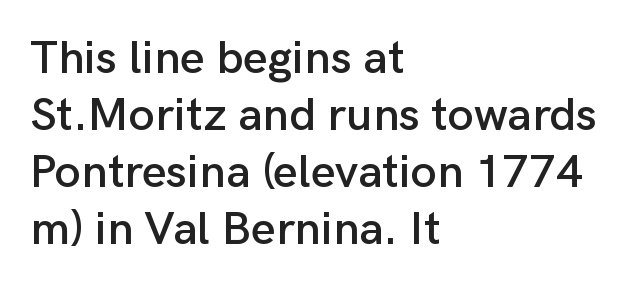
Type without underlining. Tracking value appears to be zero — textbook default spacing. The face used here is proportionally spaced, like ordinary book or web type. This sample uses an upright cut, with every glyph sitting square on the baseline.
